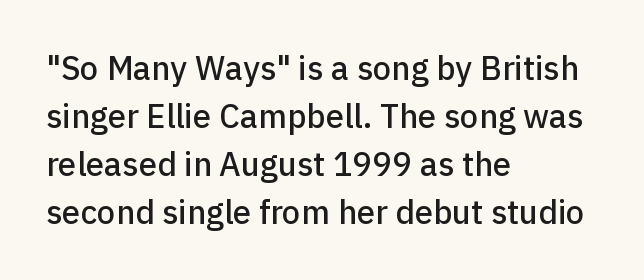
{"serif": "no", "italic": "no", "width": "normal", "stroke_contrast": "low", "x_height": "medium", "monospaced": "no", "underline": "no", "align": "left", "line_spacing": "normal", "line_spacing_ratio": 1.45, "letter_spacing": "normal", "letter_spacing_em": 0.0, "glyph_px": 33}
